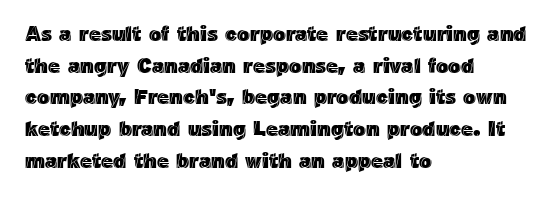
Has an underline been added? It has not. Do the letters lean? They stand straight. Notice how descenders clear the ascenders below comfortably — that's standard leading. The line texture is even and compact thanks to regular tracking.
